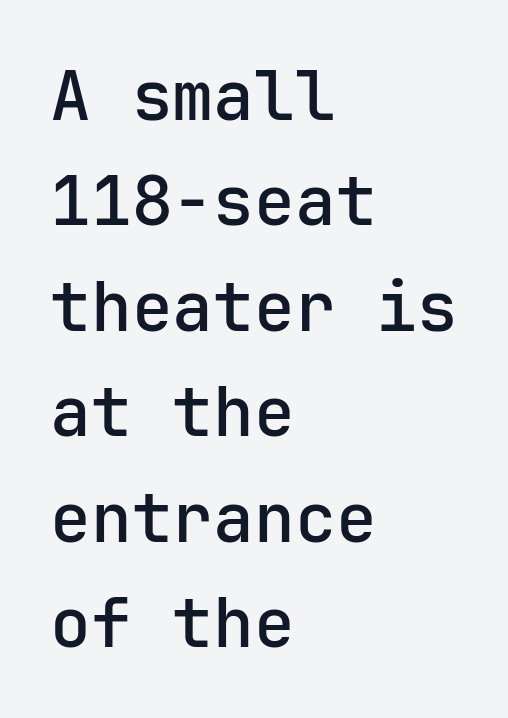
The text block is weighted toward the left margin, trailing off unevenly rightward. Short note: letters normally spaced. The glyphs in this specimen are sans serif. Summary of vertical rhythm: regular, with standard interline spacing. The face used here is monospaced, like something from a code editor. Tall strokes in this sample are plumb rather than angled.
